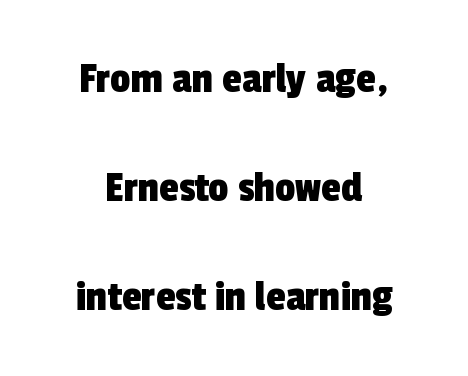
The passage shown is not underscored anywhere. These lines are rendered in a variable-pitch font. Characters follow at the spacing the type designer built in. These lines stand farther apart than default settings would place them.
